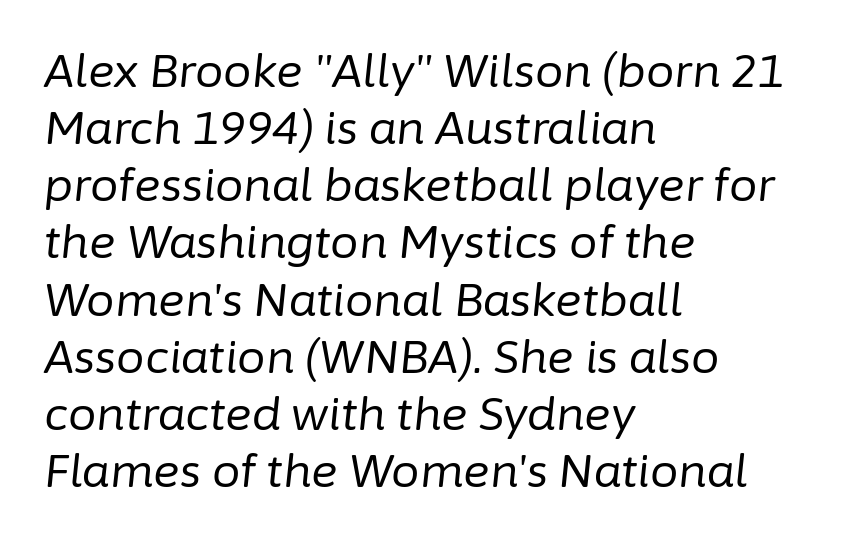
The face used here is proportionally spaced, like ordinary book or web type. What's the leading like? Ordinary, nothing unusual. A typesetter would mark this as italic. Compared with a centered layout, this one pins lines to the left instead. Each row of text sits above clean, open space.
